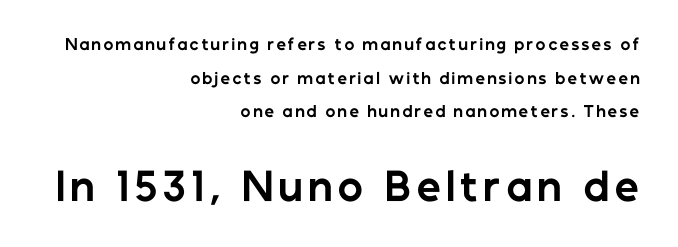
{"serif": "no", "italic": "no", "bold": "yes", "weight": "bold", "width": "normal", "stroke_contrast": "low", "x_height": "medium", "monospaced": "no", "underline": "no", "align": "right", "line_spacing": "loose", "line_spacing_ratio": 2.25, "larger_block": "second", "size_ratio": 2.53, "glyph_px": 38}
